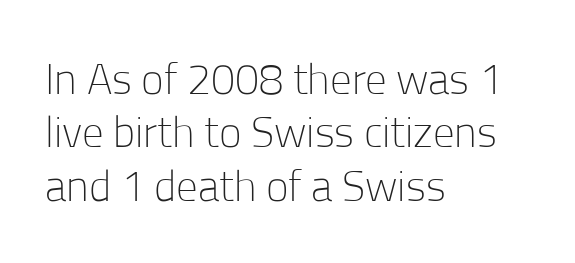
The image shows 43 px light sans-serif type, upright; set left-aligned, line spacing 1.24x, normal letter spacing, not underlined; low stroke contrast and a medium x-height.
